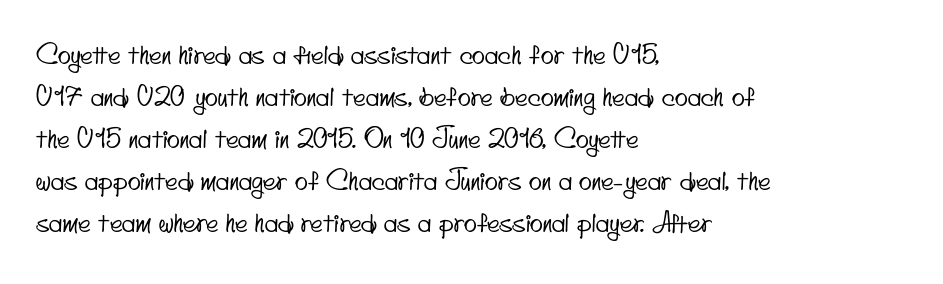
{"underline": "no", "align": "left", "line_spacing": "normal", "line_spacing_ratio": 1.56, "letter_spacing": "normal", "letter_spacing_em": 0.0, "glyph_px": 27}
